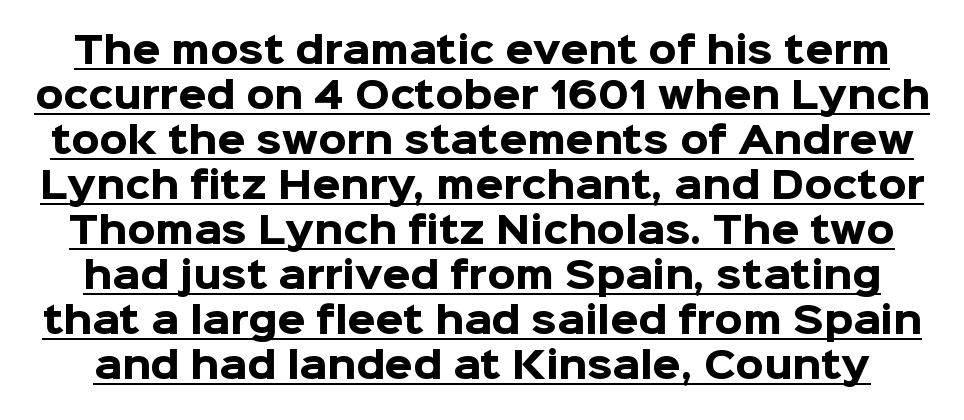
{"serif": "no", "italic": "no", "bold": "yes", "weight": "heavy", "width": "normal", "stroke_contrast": "low", "x_height": "medium", "monospaced": "no", "underline": "yes", "line_spacing": "normal", "line_spacing_ratio": 1.25, "letter_spacing": "normal", "letter_spacing_em": 0.0, "glyph_px": 36}
